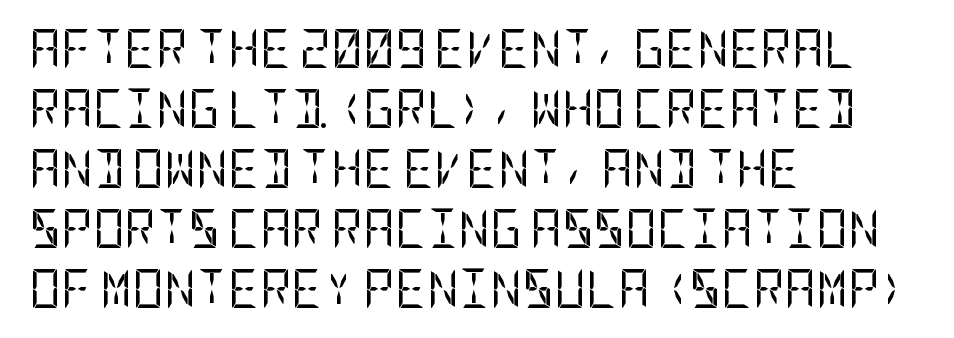
The image shows 39 px regular-weight, condensed sans-serif type, upright; set left-aligned, normal line spacing (1.54x), normal letter spacing, not underlined; low stroke contrast and a large x-height.
